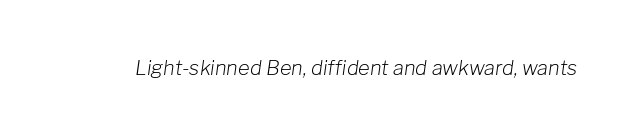
{"italic": "yes", "lean": "right", "slant_degrees": 8, "bold": "no", "underline": "no", "letter_spacing": "normal", "letter_spacing_em": 0.0, "glyph_px": 20}
